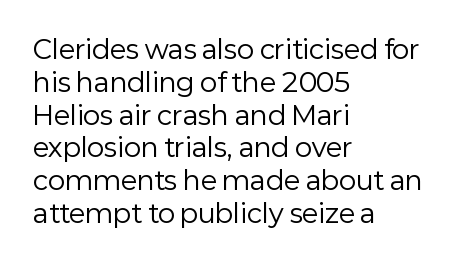
{"italic": "no", "bold": "no", "underline": "no", "align": "left", "line_spacing": "normal", "line_spacing_ratio": 1.26, "letter_spacing": "normal", "letter_spacing_em": 0.0, "glyph_px": 26}
